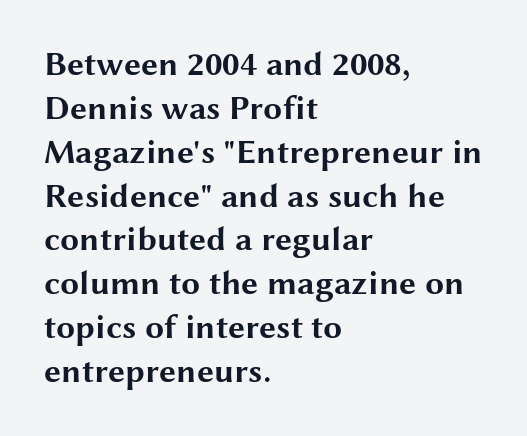
{"serif": "no", "italic": "no", "bold": "yes", "weight": "bold", "width": "wide", "stroke_contrast": "medium", "x_height": "medium", "monospaced": "no", "underline": "no", "align": "left", "line_spacing": "normal", "line_spacing_ratio": 1.29, "letter_spacing": "normal", "letter_spacing_em": 0.0, "glyph_px": 34}
